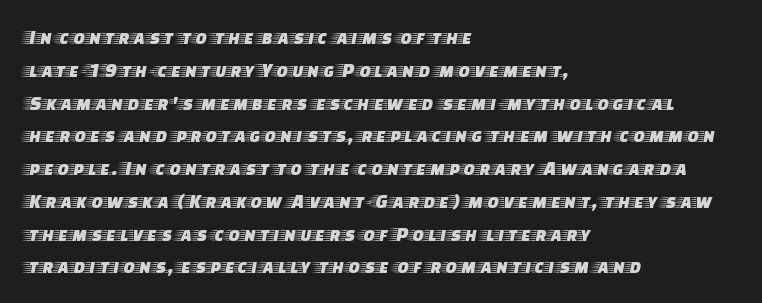
Q: Is the text italic (slanted)? A: Yes.
Q: Is the text underlined? A: No.
Q: How is the paragraph aligned? A: Left-aligned.
Q: Is the spacing between letters normal or unusually wide? A: Normal.
Q: Is the spacing between lines tight, normal or loose? A: Normal.
